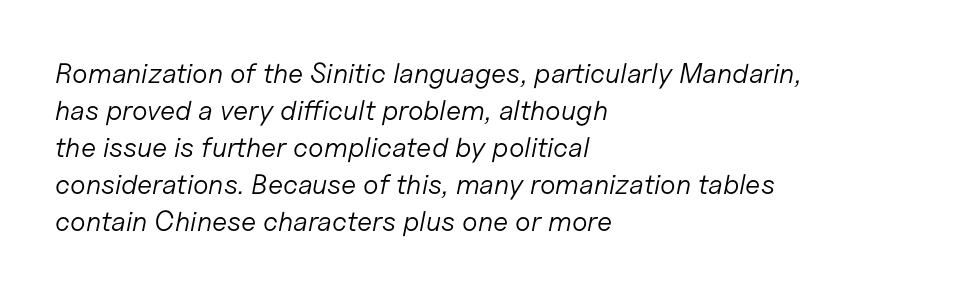
The image shows 28 px light type, italic (leaning right); set left-aligned, normal line spacing (1.32x), normal letter spacing, not underlined; low stroke contrast and a medium x-height.
